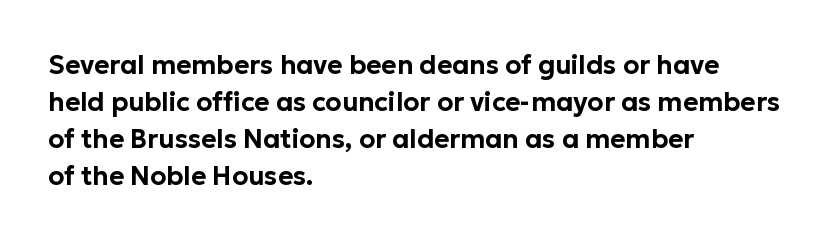
The image shows 26 px text type, upright; set left-aligned, normal line spacing (1.42x), normal letter spacing, not underlined.
